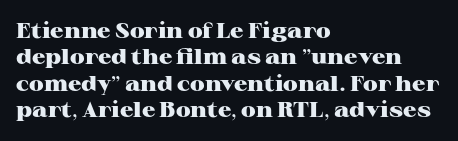
{"italic": "no", "bold": "yes", "underline": "no", "align": "left", "line_spacing": "normal", "line_spacing_ratio": 1.26, "letter_spacing": "normal", "letter_spacing_em": 0.0, "glyph_px": 21}
